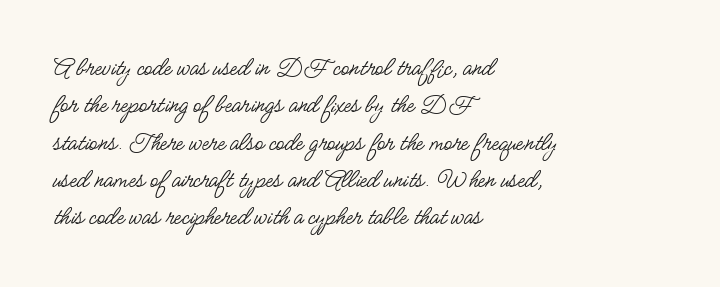
{"bold": "no", "underline": "no", "align": "left", "line_spacing": "normal", "line_spacing_ratio": 1.38, "letter_spacing": "normal", "letter_spacing_em": 0.0, "glyph_px": 27}
